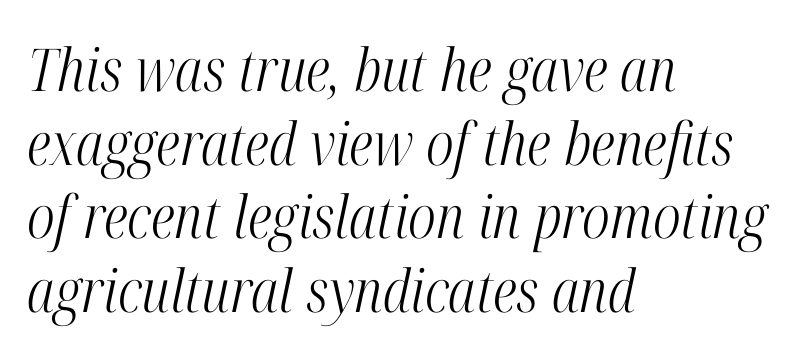
{"serif": "yes", "italic": "yes", "lean": "right", "slant_degrees": 12, "bold": "no", "weight": "light", "width": "condensed", "stroke_contrast": "high", "x_height": "medium", "monospaced": "no", "underline": "no", "align": "left", "line_spacing": "normal", "line_spacing_ratio": 1.25, "letter_spacing": "normal", "letter_spacing_em": 0.0, "glyph_px": 59}
